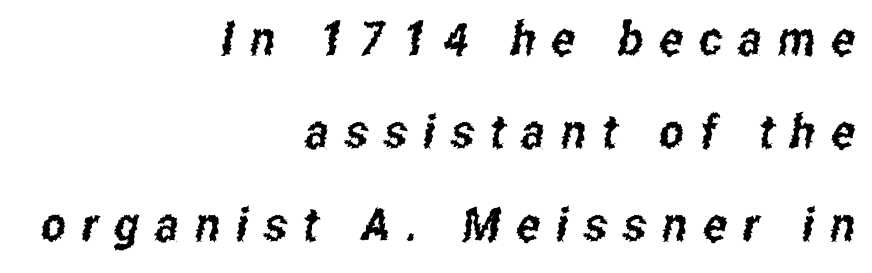
The image shows 47 px condensed sans-serif type; set right-aligned, loose line spacing (1.98x), unusually wide letter spacing (+0.34 em), not underlined; low stroke contrast and a medium x-height.
